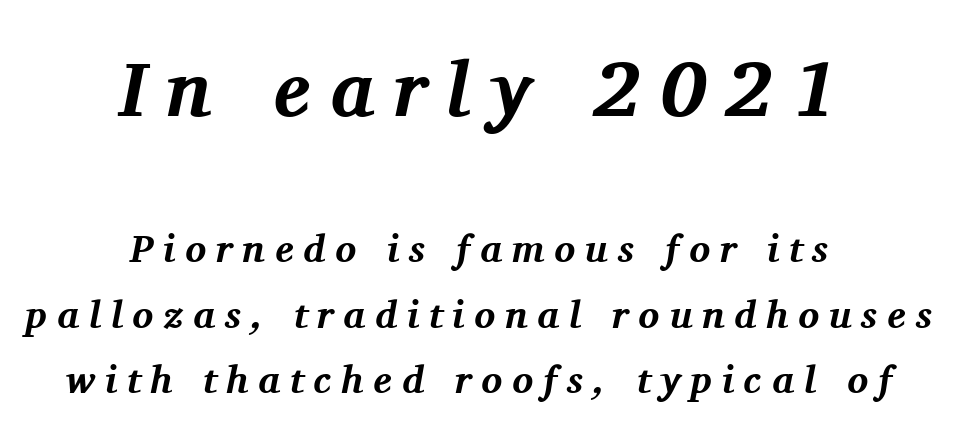
The image shows 78 px bold serif type, italic (leaning right); set centered, normal line spacing (1.68x), unusually wide letter spacing (+0.25 em), not underlined; the first (top) block is 2.0x larger; medium stroke contrast and a medium x-height.
